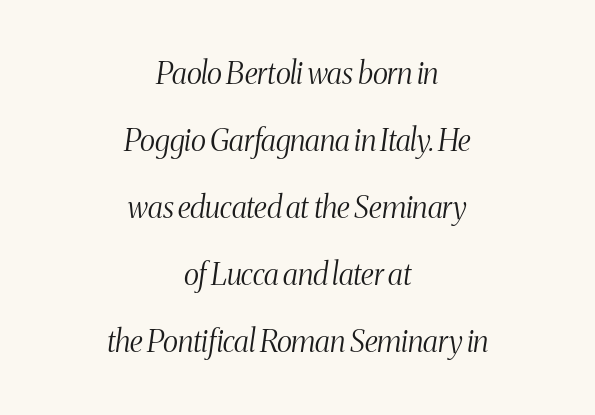
The image shows 30 px light, condensed serif type, italic (leaning right); set centered, loose line spacing (2.23x), normal letter spacing, not underlined; medium stroke contrast and a medium x-height.
